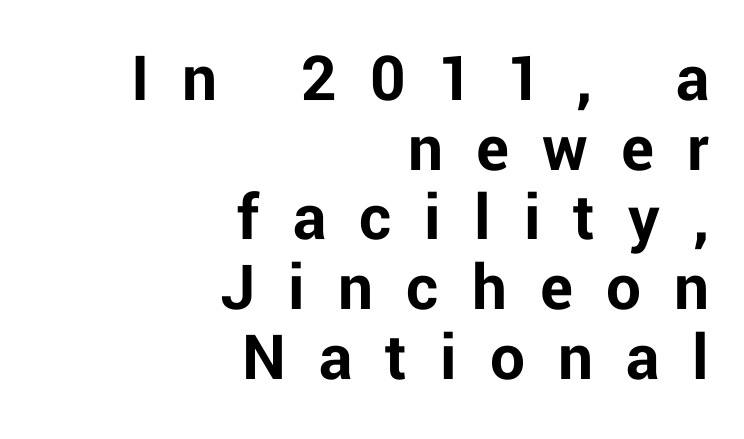
{"serif": "no", "italic": "no", "bold": "yes", "weight": "bold", "width": "normal", "stroke_contrast": "low", "x_height": "medium", "monospaced": "no", "underline": "no", "align": "right", "line_spacing": "tight", "line_spacing_ratio": 1.01, "letter_spacing": "wide", "letter_spacing_em": 0.48, "glyph_px": 69}
